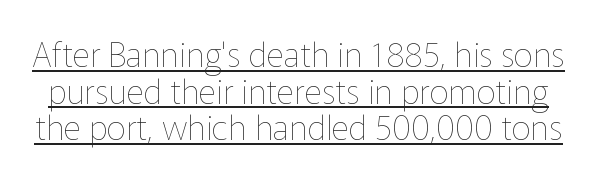
{"italic": "no", "bold": "no", "weight": "thin", "width": "normal", "stroke_contrast": "low", "x_height": "medium", "monospaced": "no", "underline": "yes", "line_spacing": "tight", "line_spacing_ratio": 1.08, "letter_spacing": "normal", "letter_spacing_em": 0.0, "glyph_px": 34}
